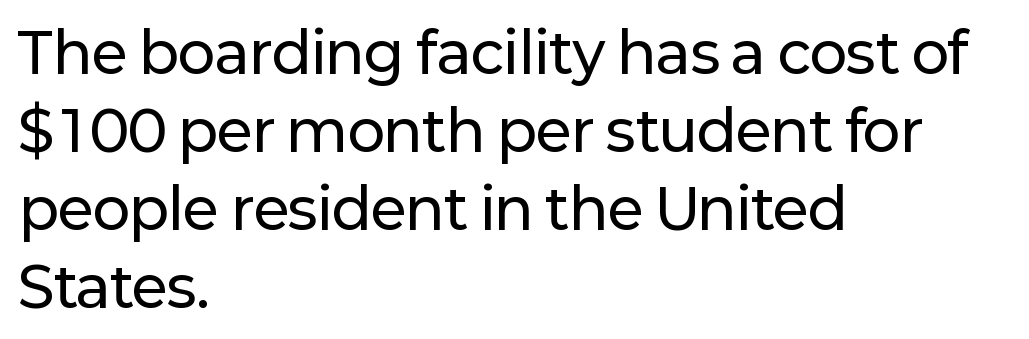
Honestly, the row spacing looks completely unremarkable. This sample uses a sans-serif face. Every stem runs plumb, perpendicular to the baseline. Looks like regular typesetting: each glyph gets only the width it needs. The space directly below the letters is spotless. The passage is arranged the way most books set body copy — flush left.
